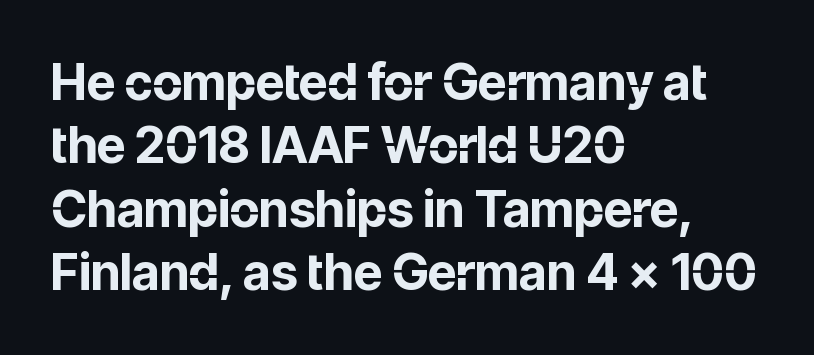
Q: Is the text bold? A: Yes.
Q: Is the text italic (slanted)? A: No, it is upright.
Q: Is the typeface a serif or a sans-serif typeface? A: Sans-serif.
Q: Is the text underlined? A: No.
Q: How is the paragraph aligned? A: Left-aligned.
Q: Is the spacing between letters normal or unusually wide? A: Normal.
Q: Is the spacing between lines tight, normal or loose? A: Normal.
Q: Width (condensed, normal, or wide)? A: Normal.
Q: Stroke contrast? A: Low.
Q: x-height? A: Medium.
Q: Monospaced? A: No.
